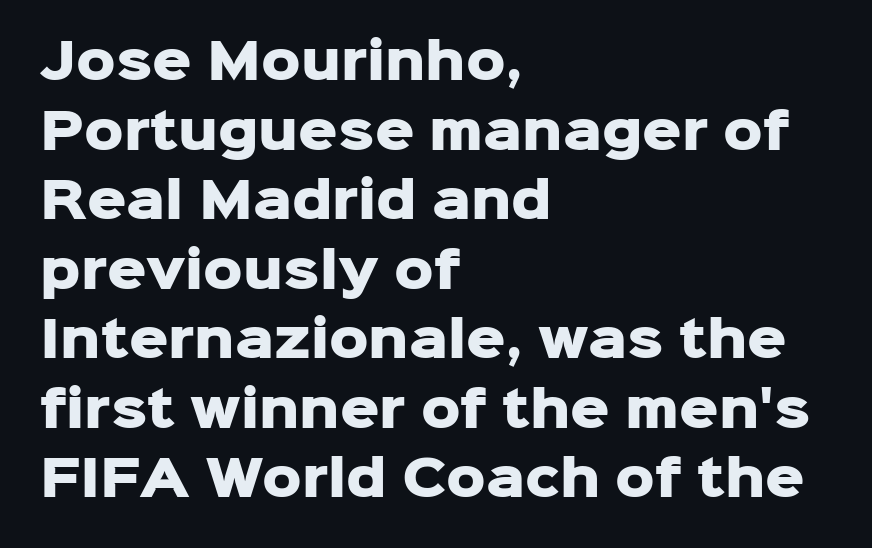
Q: Is the text bold? A: Yes.
Q: Is the text italic (slanted)? A: No, it is upright.
Q: Is the typeface a serif or a sans-serif typeface? A: Sans-serif.
Q: Is the text underlined? A: No.
Q: How is the paragraph aligned? A: Left-aligned.
Q: Is the spacing between letters normal or unusually wide? A: Normal.
Q: Is the spacing between lines tight, normal or loose? A: Normal.
Q: Width (condensed, normal, or wide)? A: Normal.
Q: Stroke contrast? A: Low.
Q: x-height? A: Medium.
Q: Monospaced? A: No.
